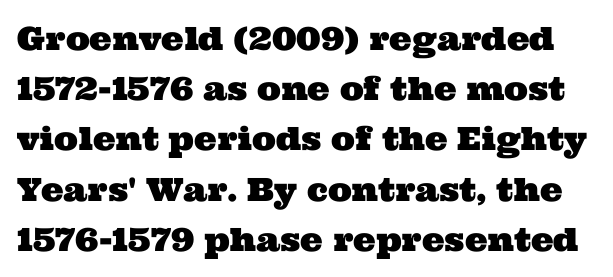
{"serif": "yes", "width": "wide", "stroke_contrast": "medium", "x_height": "medium", "monospaced": "no", "underline": "no", "line_spacing": "normal", "line_spacing_ratio": 1.57, "letter_spacing": "normal", "letter_spacing_em": 0.0, "glyph_px": 32}
